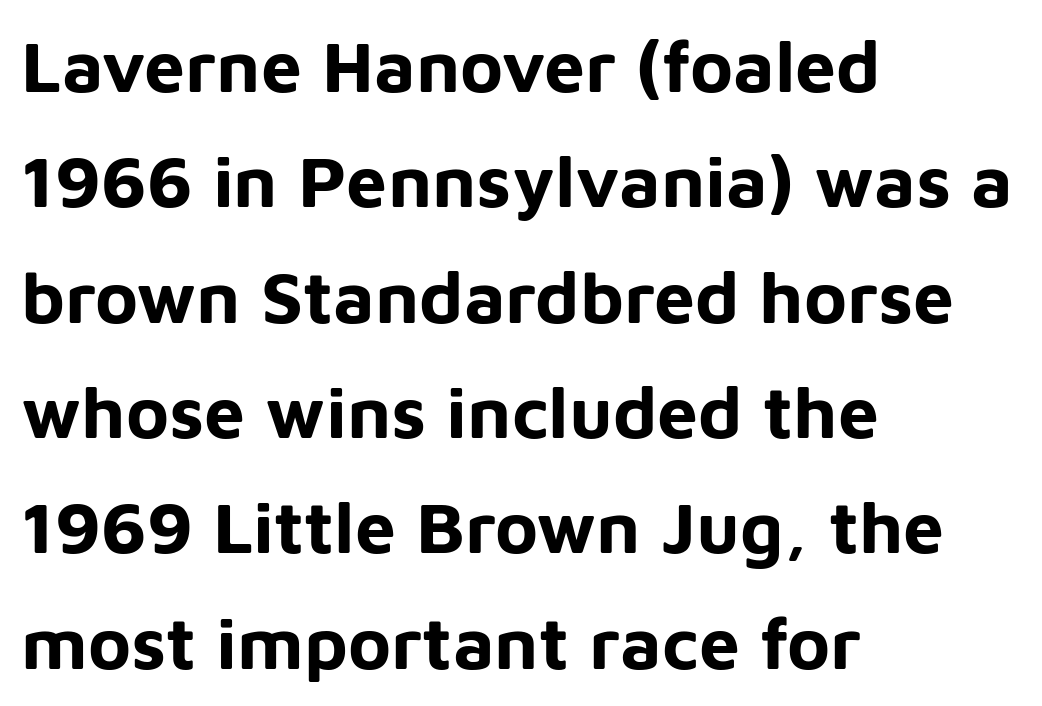
The image shows 73 px bold sans-serif type, upright; set left-aligned, normal line spacing (1.58x), normal letter spacing, not underlined; low stroke contrast and a medium x-height.
